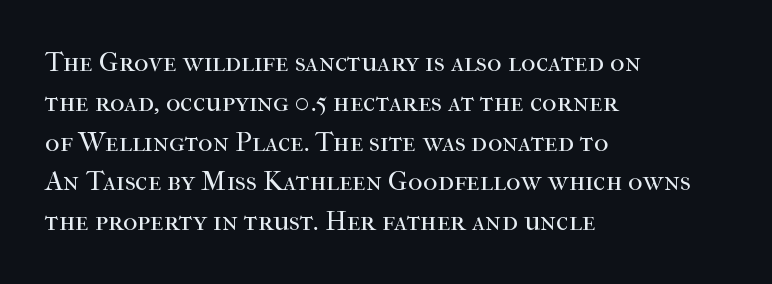
Letter spacing: default. Leading matches the norm, producing a regular column. Ascenders rise straight up at ninety degrees. The letters look calm and open, with moderate or lighter stems.
